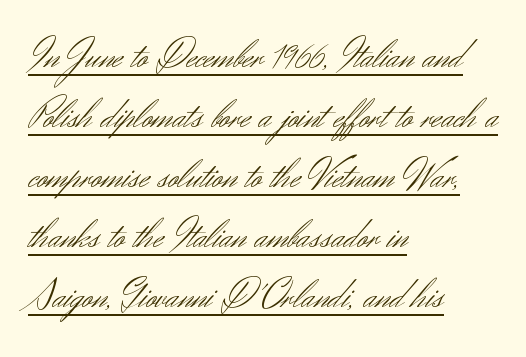
Normally led — the rows are evenly, conventionally spaced. Which margin do the lines hug? The left one — the right edge is uneven. This sample carries an underscore along the baseline area. Classification — sans serif.
